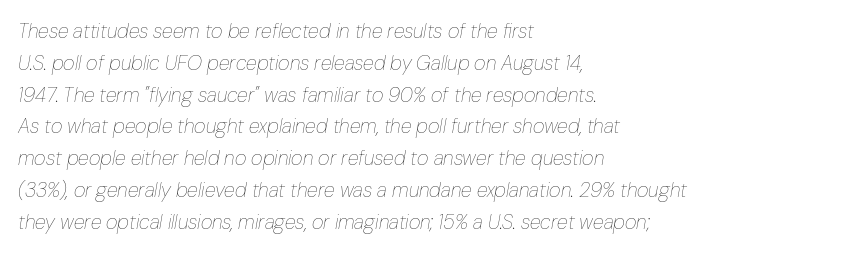
{"italic": "yes", "lean": "right", "slant_degrees": 10, "bold": "no", "underline": "no", "align": "left", "line_spacing": "normal", "line_spacing_ratio": 1.59, "letter_spacing": "normal", "letter_spacing_em": 0.0, "glyph_px": 20}
